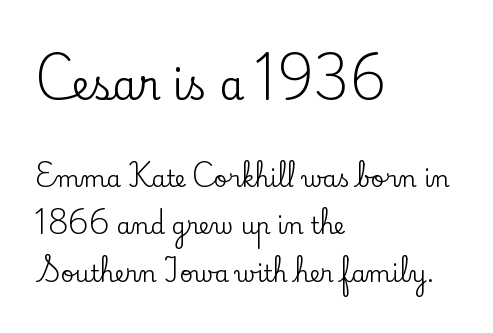
Q: Is the text italic (slanted)? A: No, it is upright.
Q: Is the typeface a serif or a sans-serif typeface? A: Serif.
Q: Is the text underlined? A: No.
Q: How is the paragraph aligned? A: Left-aligned.
Q: Is the spacing between letters normal or unusually wide? A: Normal.
Q: Is the spacing between lines tight, normal or loose? A: Loose.
Q: Which block of text is set in a larger size, the first (top) or the second (bottom)? A: The first (top) one.
Q: Width (condensed, normal, or wide)? A: Normal.
Q: Stroke contrast? A: Low.
Q: x-height? A: Small.
Q: Monospaced? A: No.
